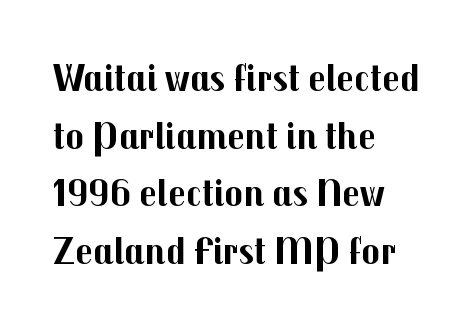
The passage shown has conventional tracking throughout. The rendering uses natural spacing where letterforms have individual widths. The ragged edge is on the right, which tells us the setting is flush left. The strokes are fattened all the way to bold. Classification — sans serif. The lettering holds an erect, upright posture throughout.
